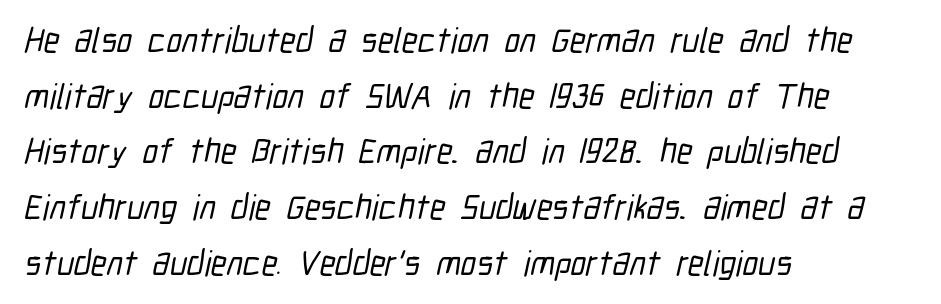
{"serif": "no", "width": "condensed", "stroke_contrast": "low", "x_height": "medium", "monospaced": "no", "underline": "no", "align": "left", "line_spacing": "normal", "line_spacing_ratio": 1.59, "letter_spacing": "normal", "letter_spacing_em": 0.0, "glyph_px": 35}
